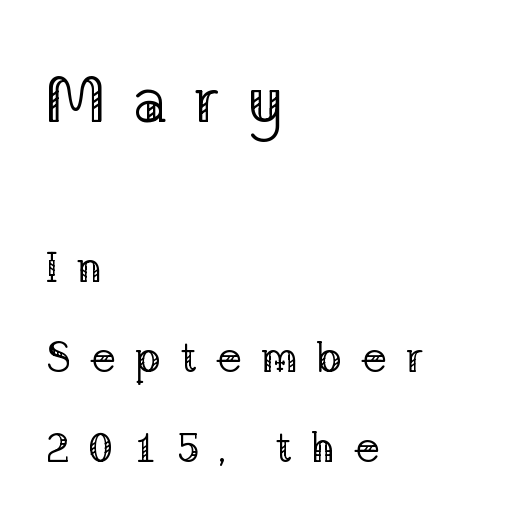
Q: Is the text bold? A: No.
Q: Is the text italic (slanted)? A: No, it is upright.
Q: Is the typeface a serif or a sans-serif typeface? A: Serif.
Q: Is the text underlined? A: No.
Q: How is the paragraph aligned? A: Left-aligned.
Q: Is the spacing between letters normal or unusually wide? A: Unusually wide.
Q: Is the spacing between lines tight, normal or loose? A: Loose.
Q: Which block of text is set in a larger size, the first (top) or the second (bottom)? A: The first (top) one.
Q: Width (condensed, normal, or wide)? A: Normal.
Q: Stroke contrast? A: Low.
Q: x-height? A: Medium.
Q: Monospaced? A: No.
